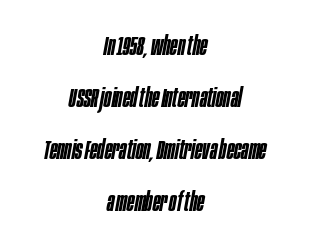
The image shows 27 px text type, italic (leaning right); set centered, loose line spacing (1.92x), normal letter spacing, not underlined.
